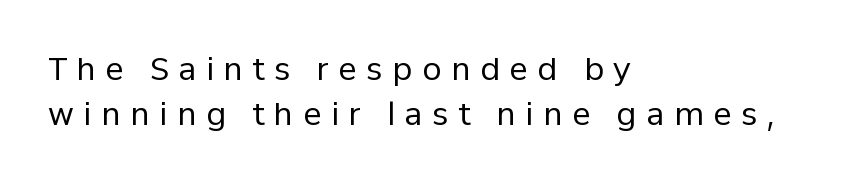
Q: Is the text bold? A: No.
Q: Is the text italic (slanted)? A: No, it is upright.
Q: Is the typeface a serif or a sans-serif typeface? A: Sans-serif.
Q: Is the text underlined? A: No.
Q: How is the paragraph aligned? A: Left-aligned.
Q: Is the spacing between letters normal or unusually wide? A: Unusually wide.
Q: Is the spacing between lines tight, normal or loose? A: Normal.
Q: Width (condensed, normal, or wide)? A: Normal.
Q: Stroke contrast? A: Low.
Q: x-height? A: Medium.
Q: Monospaced? A: No.
